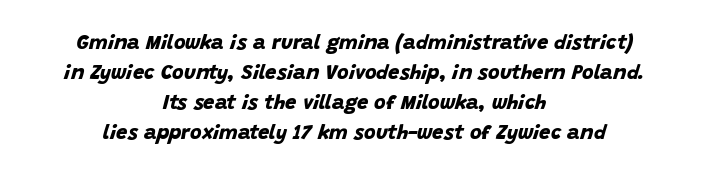
Check under the words: just untouched page. Bold? Absolutely — the strokes are thick and heavy. Honestly, the row spacing looks completely unremarkable. Typeset on center — no edge is straight.
